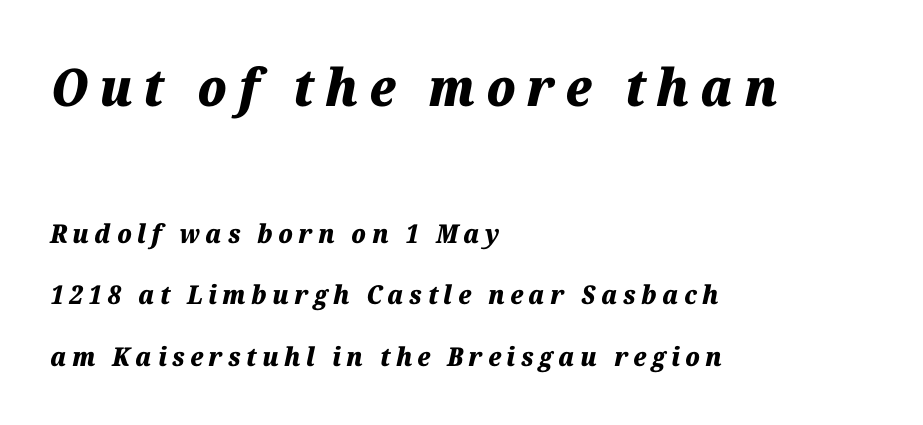
The image shows 52 px heavy type, italic (leaning right); set left-aligned, loose line spacing (2.37x), unusually wide letter spacing (+0.21 em), not underlined; the first (top) block is 2.0x larger; medium stroke contrast and a medium x-height.
